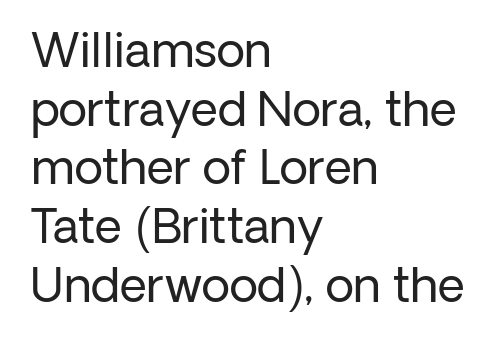
A typesetter would label this face a sans. The specimen reads as upright at a glance. The letters advance in unequal steps, a hallmark of proportional type. Standard letterfit; no display-style spreading of the glyphs.
